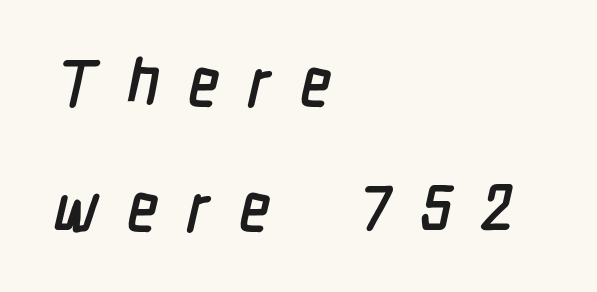
The image shows 64 px condensed sans-serif type; set left-aligned, loose line spacing (1.95x), unusually wide letter spacing (+0.45 em), not underlined; low stroke contrast and a medium x-height.
